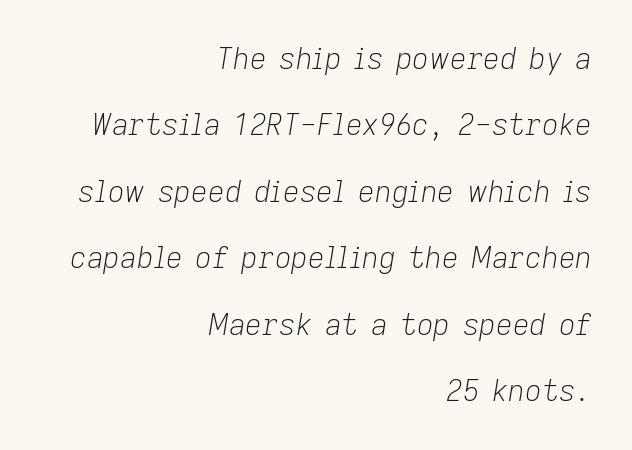
The image shows 29 px light type, italic (leaning right); set right-aligned, loose line spacing (2.29x), normal letter spacing, not underlined; low stroke contrast and a medium x-height.
